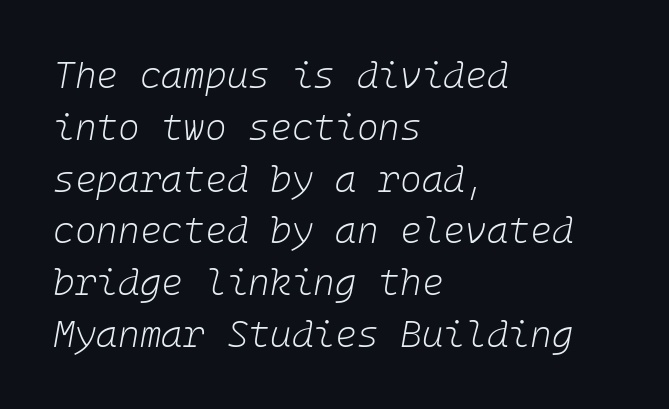
The image shows 37 px light type, italic (leaning right); set left-aligned, normal line spacing (1.4x), normal letter spacing, not underlined; low stroke contrast and a medium x-height.
